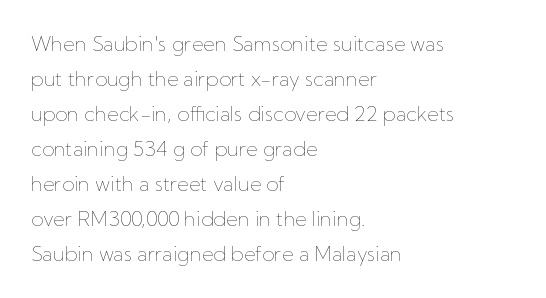
{"italic": "no", "bold": "no", "underline": "no", "align": "left", "line_spacing_ratio": 1.75, "letter_spacing": "normal", "letter_spacing_em": 0.0, "glyph_px": 20}
